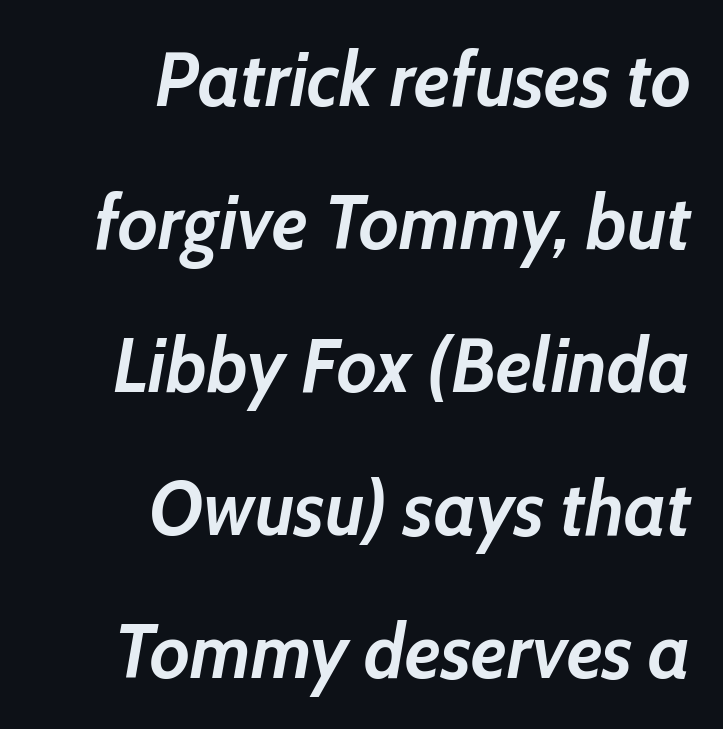
Short and long lines alike share a common ending point at right. The glyphs are unaccompanied by any horizontal stroke below them. The letters advance in unequal steps, a hallmark of proportional type. These lines keep a tight, regular rhythm from letter to letter.
